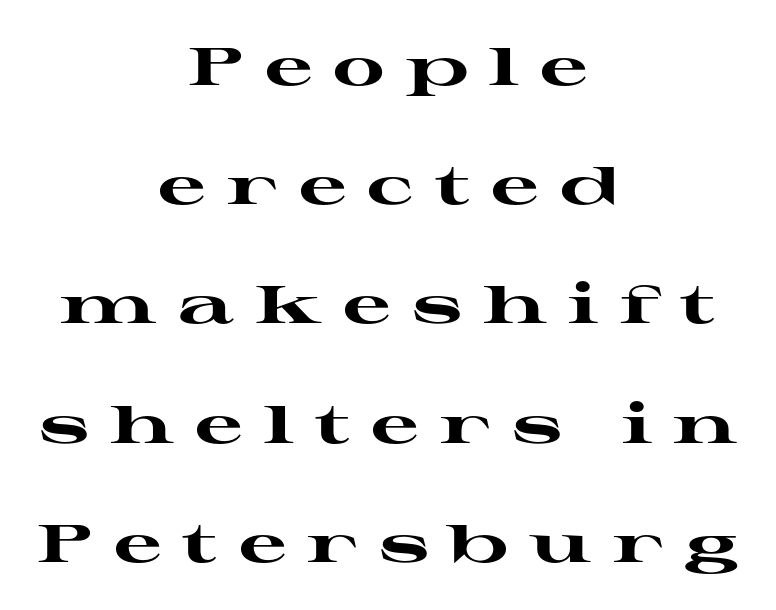
Q: Is the text bold? A: Yes.
Q: Is the text italic (slanted)? A: No, it is upright.
Q: Is the typeface a serif or a sans-serif typeface? A: Serif.
Q: Is the text underlined? A: No.
Q: How is the paragraph aligned? A: Centered.
Q: Is the spacing between letters normal or unusually wide? A: Unusually wide.
Q: Is the spacing between lines tight, normal or loose? A: Loose.
Q: Width (condensed, normal, or wide)? A: Wide.
Q: Stroke contrast? A: High.
Q: x-height? A: Medium.
Q: Monospaced? A: No.
